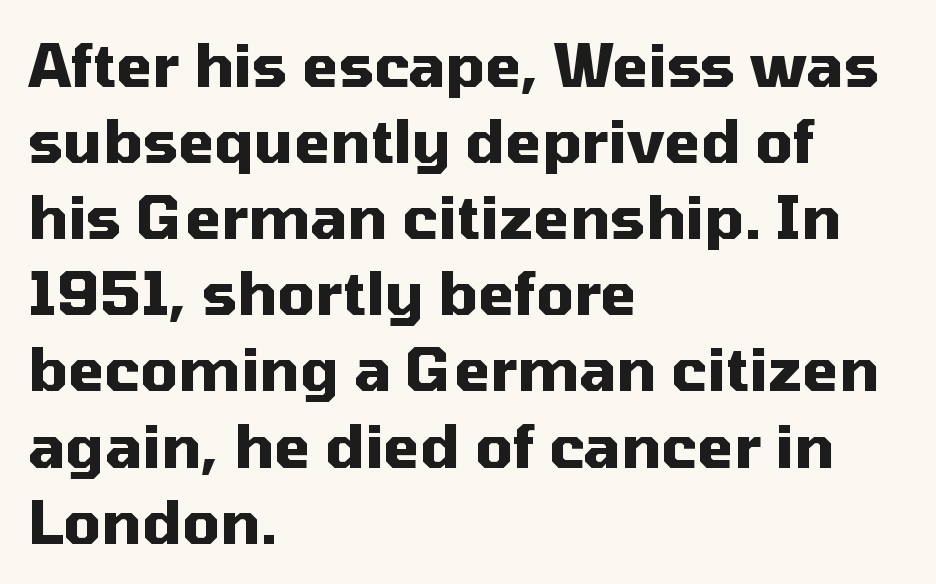
{"serif": "no", "italic": "no", "bold": "yes", "weight": "heavy", "width": "normal", "stroke_contrast": "medium", "x_height": "medium", "monospaced": "no", "underline": "no", "align": "left", "line_spacing": "normal", "line_spacing_ratio": 1.29, "letter_spacing": "normal", "letter_spacing_em": 0.0, "glyph_px": 59}
